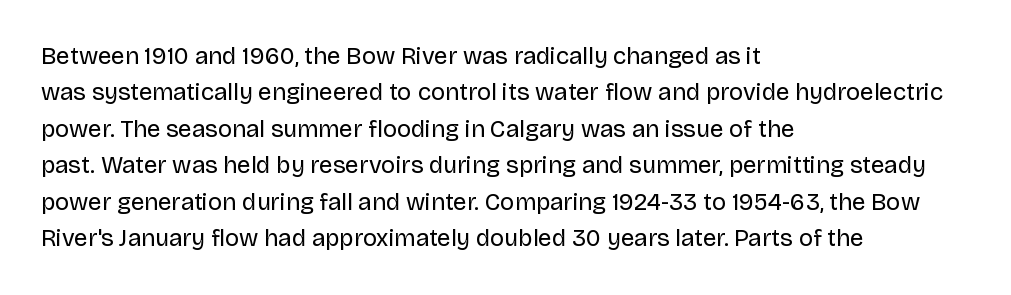
The foot of each line stays bare and open. These lines stack with their left ends in a neat column. Italic: no, the glyphs are upright roman. These lines sit exactly where default settings would place them.
